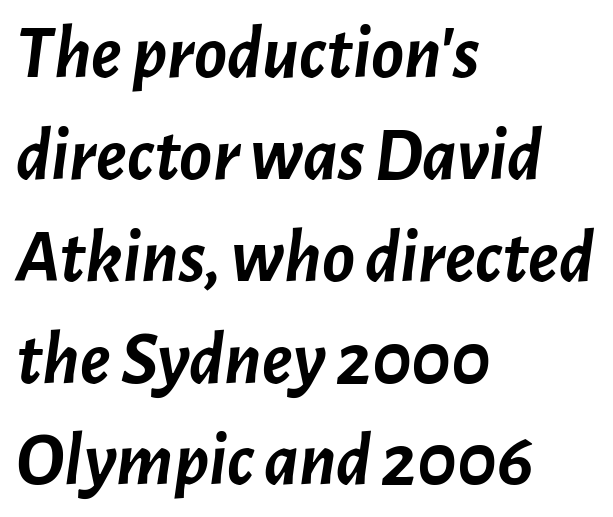
The rendering anchors every line to the left-hand side. Letters rest on an invisible, unmarked baseline. You could not count columns in this text — the font is proportionally spaced. If you measured baseline to baseline, you'd find a middling distance. The passage shown is emphatically bold.
